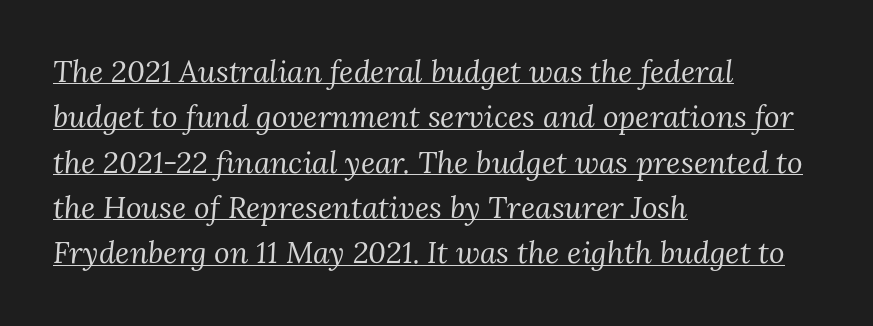
The typesetter chose a ragged-right arrangement here. This sample uses an oblique cut, with every glyph tilted off the vertical. The glyphs are accompanied by a horizontal stroke just below them. Spacing between characters is what you'd get straight out of the box.
